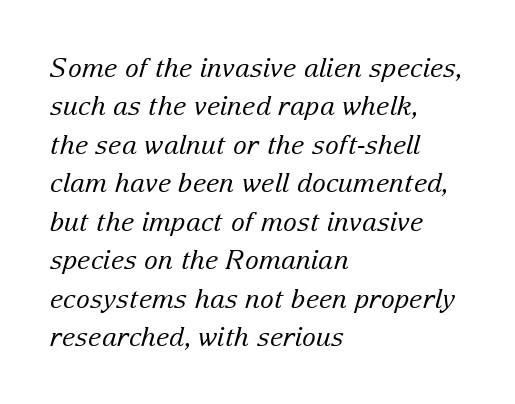
Q: Is the text bold? A: No.
Q: Is the text italic (slanted)? A: Yes, it leans right by about 15 degrees.
Q: Is the text underlined? A: No.
Q: How is the paragraph aligned? A: Left-aligned.
Q: Is the spacing between letters normal or unusually wide? A: Normal.
Q: Is the spacing between lines tight, normal or loose? A: Normal.
